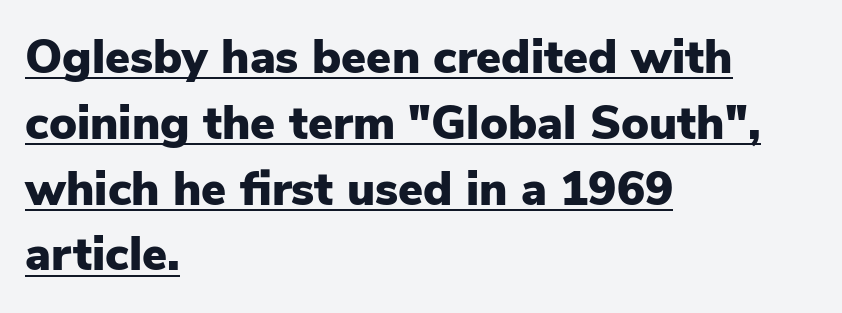
{"serif": "no", "italic": "no", "bold": "yes", "weight": "heavy", "width": "normal", "stroke_contrast": "low", "x_height": "medium", "monospaced": "no", "underline": "yes", "align": "left", "line_spacing": "normal", "line_spacing_ratio": 1.4, "letter_spacing": "normal", "letter_spacing_em": 0.0, "glyph_px": 47}
